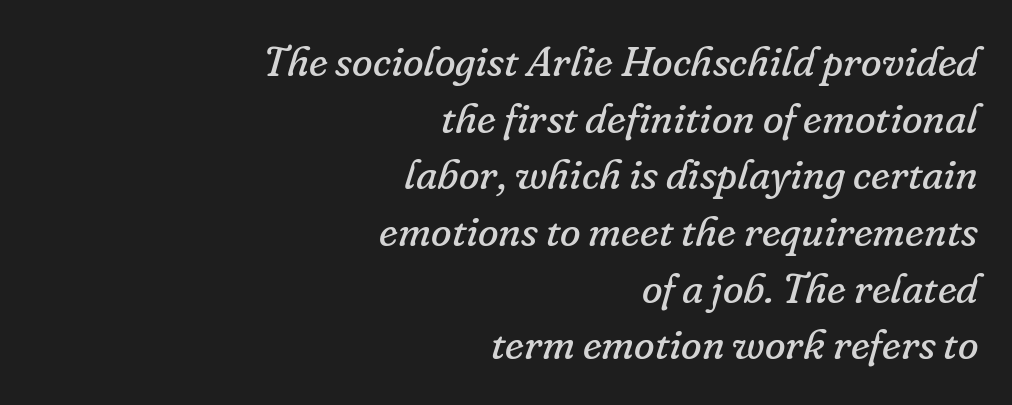
{"serif": "yes", "italic": "yes", "lean": "right", "slant_degrees": 16, "bold": "no", "weight": "regular", "width": "normal", "stroke_contrast": "low", "x_height": "small", "monospaced": "no", "underline": "no", "align": "right", "line_spacing": "normal", "line_spacing_ratio": 1.35, "letter_spacing": "normal", "letter_spacing_em": 0.0, "glyph_px": 42}
